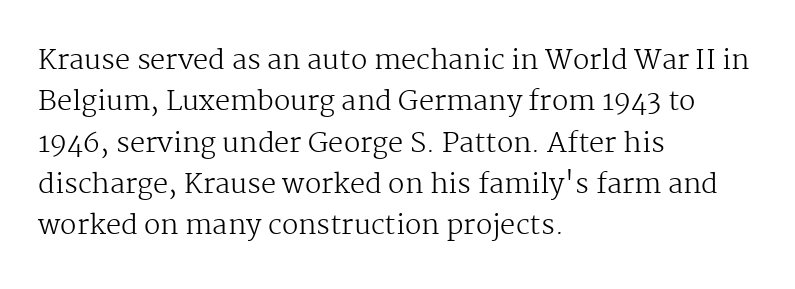
{"italic": "no", "bold": "no", "underline": "no", "align": "left", "line_spacing": "normal", "line_spacing_ratio": 1.53, "letter_spacing": "normal", "letter_spacing_em": 0.0, "glyph_px": 27}
